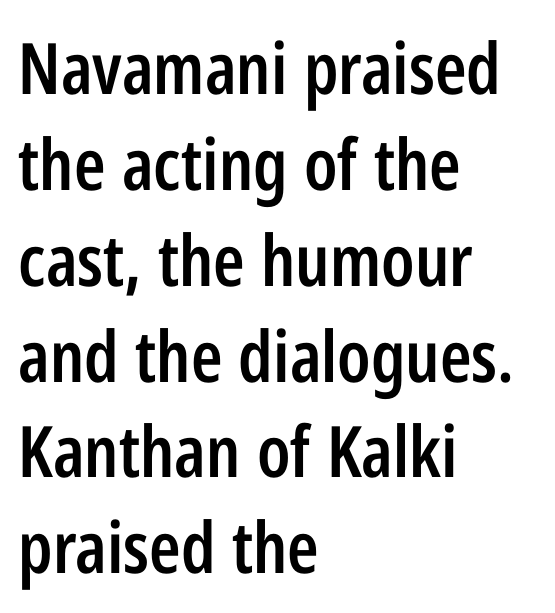
{"serif": "no", "italic": "no", "bold": "semi", "weight": "semibold", "width": "condensed", "stroke_contrast": "low", "x_height": "medium", "monospaced": "no", "underline": "no", "align": "left", "line_spacing": "normal", "line_spacing_ratio": 1.35, "letter_spacing": "normal", "letter_spacing_em": 0.0, "glyph_px": 71}
